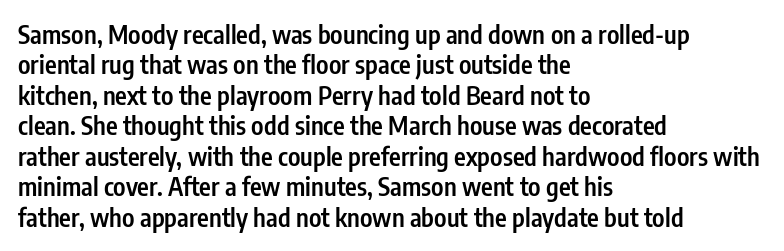
This is moderately heavy type, rendered in semibold. The lines are quadded left. The words here are not underlined. Look at the tracking — it's just the regular setting, nothing added. No italicization has been applied; the sample stays upright.
